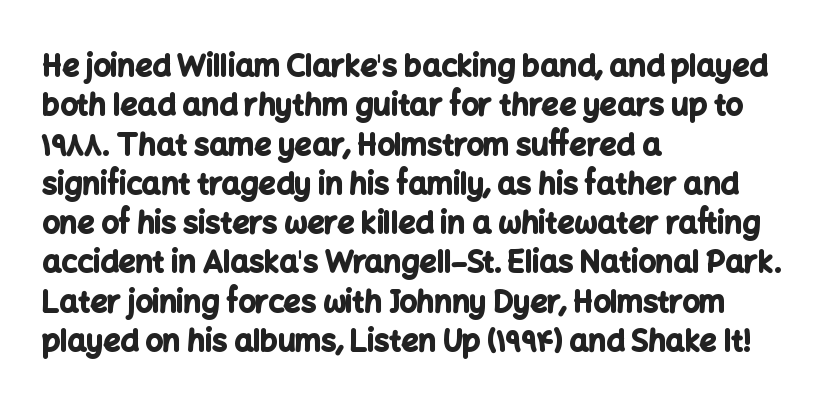
Q: Is the text bold? A: Yes.
Q: Is the text italic (slanted)? A: No, it is upright.
Q: Is the typeface a serif or a sans-serif typeface? A: Sans-serif.
Q: Is the text underlined? A: No.
Q: How is the paragraph aligned? A: Left-aligned.
Q: Is the spacing between letters normal or unusually wide? A: Normal.
Q: Is the spacing between lines tight, normal or loose? A: Normal.
Q: Width (condensed, normal, or wide)? A: Normal.
Q: Stroke contrast? A: Low.
Q: x-height? A: Medium.
Q: Monospaced? A: No.
